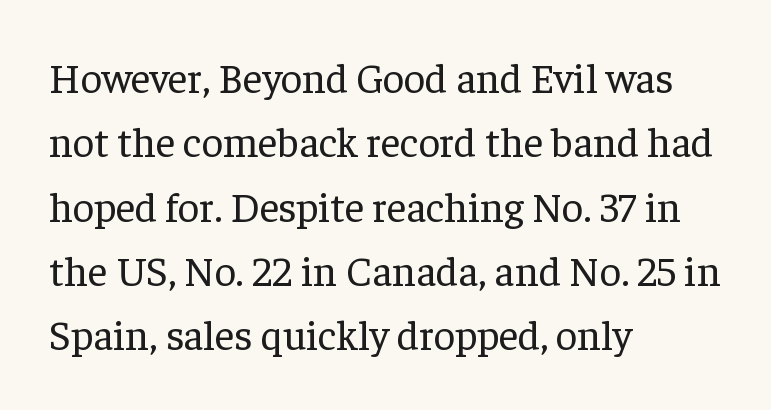
The image shows 42 px regular-weight serif type, upright; set left-aligned, normal line spacing (1.53x), normal letter spacing, not underlined; low stroke contrast and a medium x-height.
